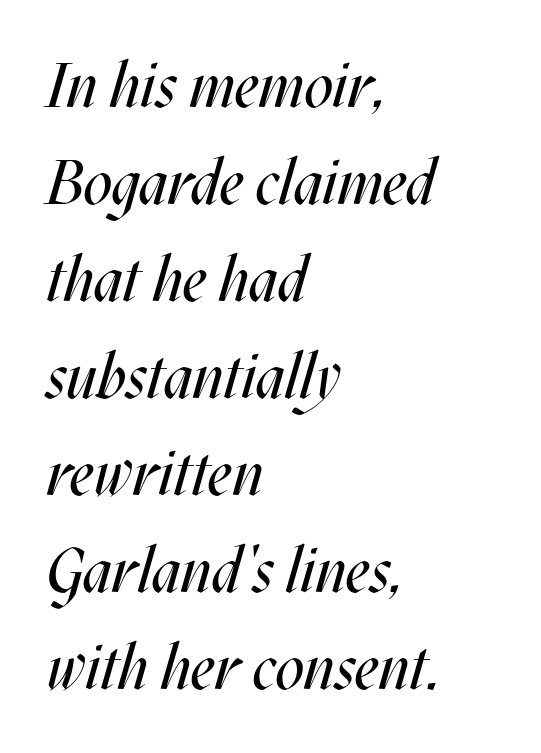
{"italic": "yes", "lean": "right", "slant_degrees": 17, "bold": "no", "weight": "regular", "width": "condensed", "stroke_contrast": "medium", "x_height": "large", "monospaced": "no", "underline": "no", "align": "left", "line_spacing": "normal", "line_spacing_ratio": 1.54, "letter_spacing": "normal", "letter_spacing_em": 0.0, "glyph_px": 63}
